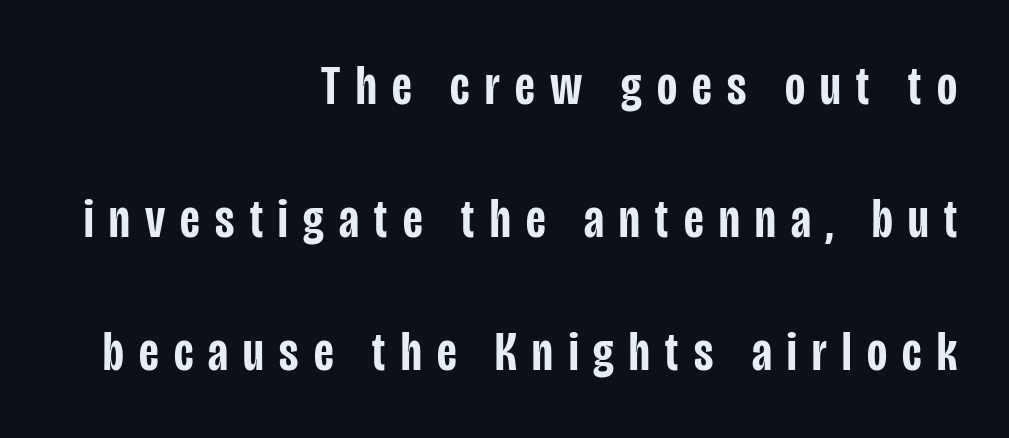
Q: Is the text bold? A: Semi-bold.
Q: Is the text italic (slanted)? A: No, it is upright.
Q: Is the typeface a serif or a sans-serif typeface? A: Sans-serif.
Q: Is the text underlined? A: No.
Q: How is the paragraph aligned? A: Right-aligned.
Q: Is the spacing between letters normal or unusually wide? A: Unusually wide.
Q: Is the spacing between lines tight, normal or loose? A: Loose.
Q: Width (condensed, normal, or wide)? A: Condensed.
Q: Stroke contrast? A: Low.
Q: x-height? A: Large.
Q: Monospaced? A: No.
